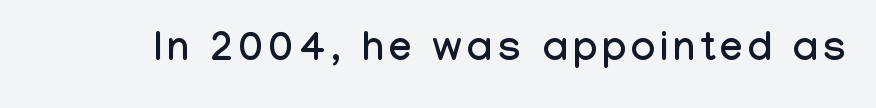
Classification — sans serif. The letters stand upright; this is a roman face. Do the characters align in a grid? No, the font is proportional. Underline: absent.
